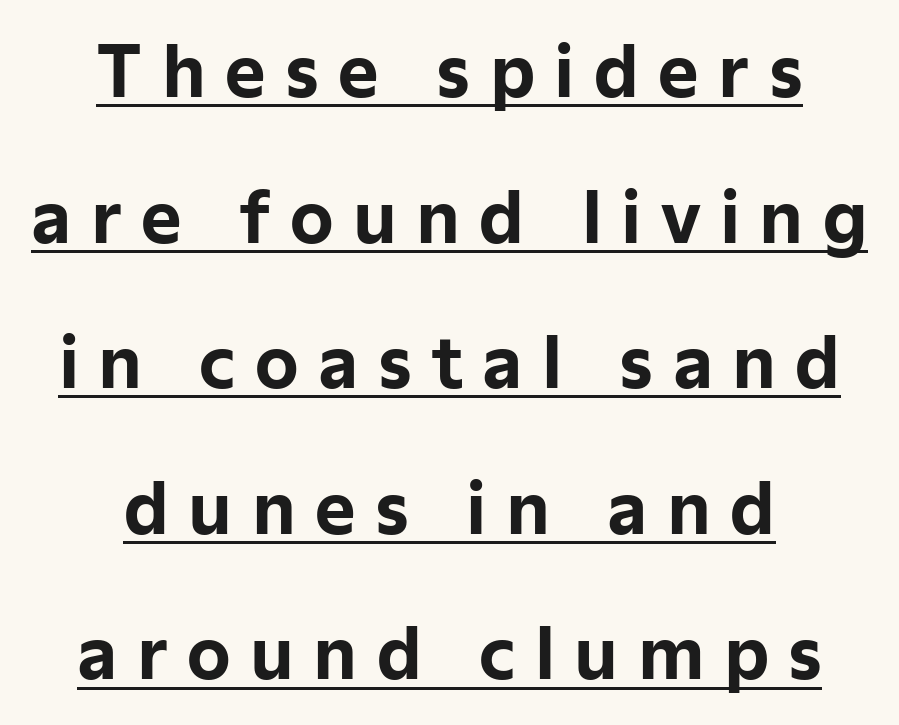
{"serif": "no", "italic": "no", "bold": "yes", "weight": "bold", "width": "normal", "stroke_contrast": "low", "x_height": "medium", "monospaced": "no", "underline": "yes", "align": "center", "line_spacing": "loose", "line_spacing_ratio": 2.11, "letter_spacing": "wide", "letter_spacing_em": 0.28, "glyph_px": 69}
